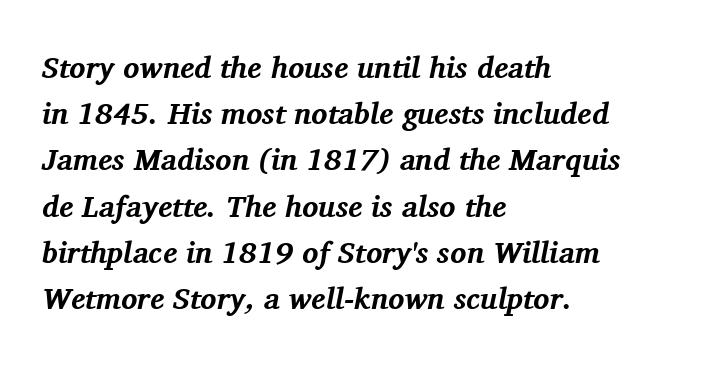
Q: Is the text bold? A: Yes.
Q: Is the text italic (slanted)? A: Yes, it leans right by about 11 degrees.
Q: Is the typeface a serif or a sans-serif typeface? A: Serif.
Q: Is the text underlined? A: No.
Q: How is the paragraph aligned? A: Left-aligned.
Q: Is the spacing between letters normal or unusually wide? A: Normal.
Q: Is the spacing between lines tight, normal or loose? A: Normal.
Q: Width (condensed, normal, or wide)? A: Normal.
Q: Stroke contrast? A: Medium.
Q: x-height? A: Medium.
Q: Monospaced? A: No.
